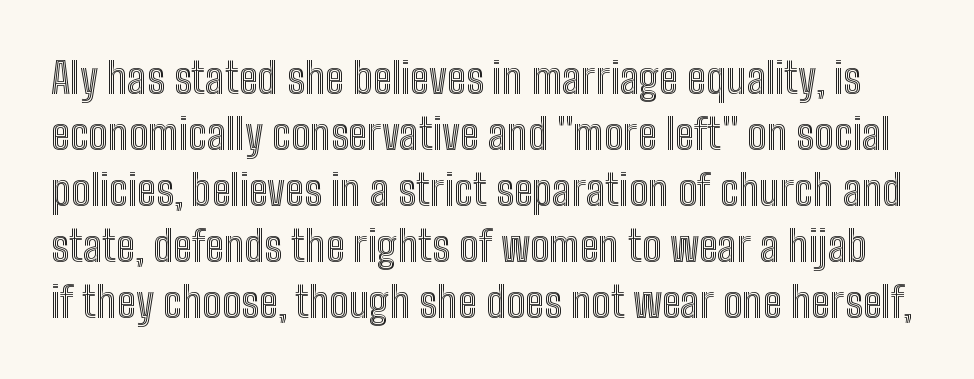
Q: Is the text italic (slanted)? A: No, it is upright.
Q: Is the text underlined? A: No.
Q: Is the spacing between letters normal or unusually wide? A: Normal.
Q: Is the spacing between lines tight, normal or loose? A: Normal.
Q: Width (condensed, normal, or wide)? A: Condensed.
Q: x-height? A: Medium.
Q: Monospaced? A: No.
